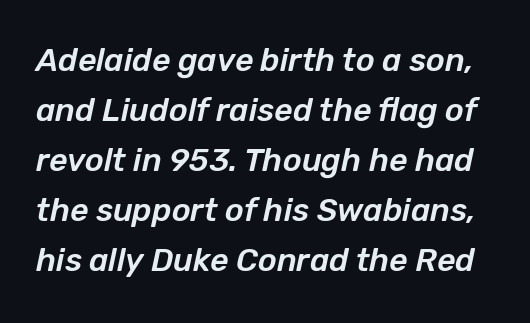
{"italic": "yes", "lean": "right", "slant_degrees": 12, "width": "normal", "stroke_contrast": "low", "x_height": "medium", "monospaced": "no", "underline": "no", "line_spacing": "normal", "line_spacing_ratio": 1.56, "letter_spacing": "normal", "letter_spacing_em": 0.0, "glyph_px": 32}
